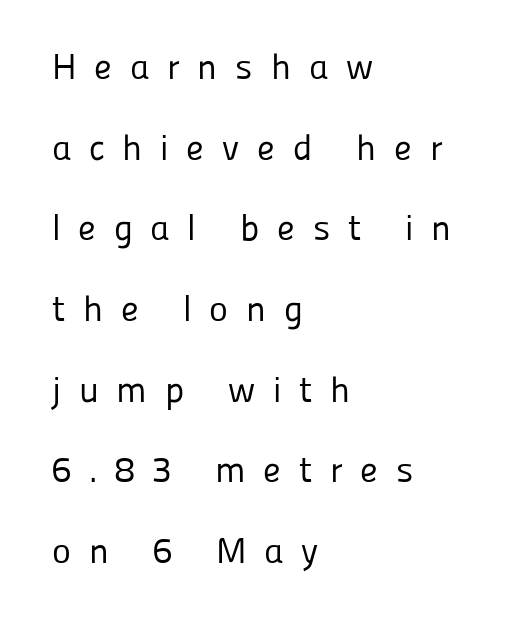
{"serif": "no", "italic": "no", "bold": "no", "weight": "regular", "width": "normal", "stroke_contrast": "low", "x_height": "medium", "monospaced": "no", "underline": "no", "align": "left", "line_spacing": "loose", "line_spacing_ratio": 2.24, "letter_spacing": "wide", "letter_spacing_em": 0.49, "glyph_px": 36}
